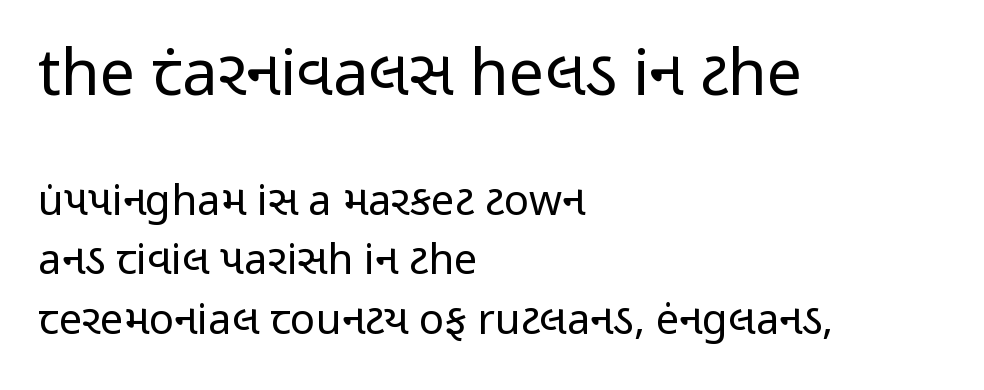
Q: Is the text bold? A: No.
Q: Is the text italic (slanted)? A: No, it is upright.
Q: Is the typeface a serif or a sans-serif typeface? A: Sans-serif.
Q: Is the text underlined? A: No.
Q: How is the paragraph aligned? A: Left-aligned.
Q: Is the spacing between letters normal or unusually wide? A: Normal.
Q: Is the spacing between lines tight, normal or loose? A: Normal.
Q: Which block of text is set in a larger size, the first (top) or the second (bottom)? A: The first (top) one.
Q: Width (condensed, normal, or wide)? A: Condensed.
Q: Stroke contrast? A: Low.
Q: x-height? A: Medium.
Q: Monospaced? A: No.
